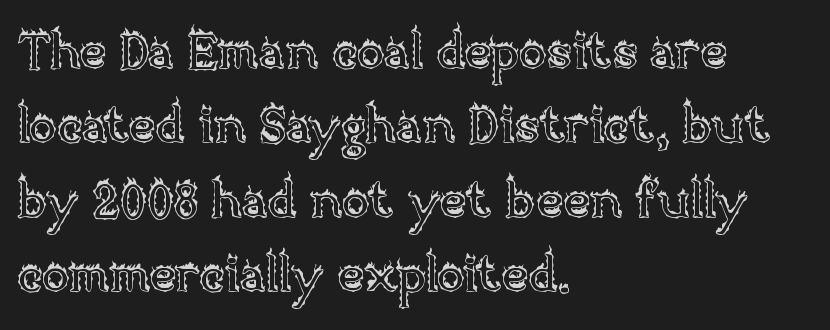
Q: Is the text italic (slanted)? A: No, it is upright.
Q: Is the text underlined? A: No.
Q: How is the paragraph aligned? A: Left-aligned.
Q: Is the spacing between letters normal or unusually wide? A: Normal.
Q: Is the spacing between lines tight, normal or loose? A: Normal.
Q: Width (condensed, normal, or wide)? A: Normal.
Q: x-height? A: Large.
Q: Monospaced? A: No.
